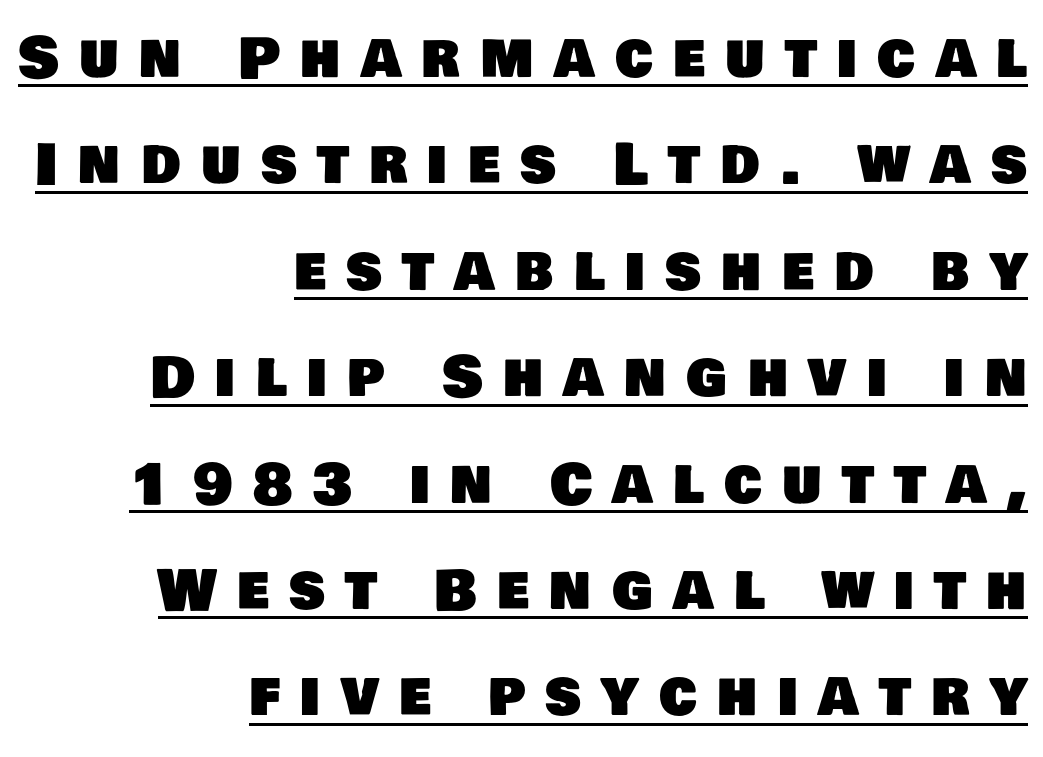
{"serif": "no", "width": "normal", "stroke_contrast": "low", "x_height": "large", "monospaced": "no", "underline": "yes", "align": "right", "line_spacing": "loose", "line_spacing_ratio": 1.9, "letter_spacing": "wide", "letter_spacing_em": 0.36, "glyph_px": 56}
